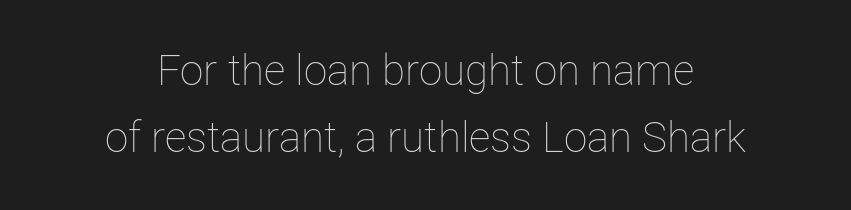
Nothing heavy about these letters — not bold at all. Proportional: the letters do not fall into vertical columns. Italic? Not at all — the glyphs are vertical. If you folded the block vertically in half, each line would mirror itself in length.
